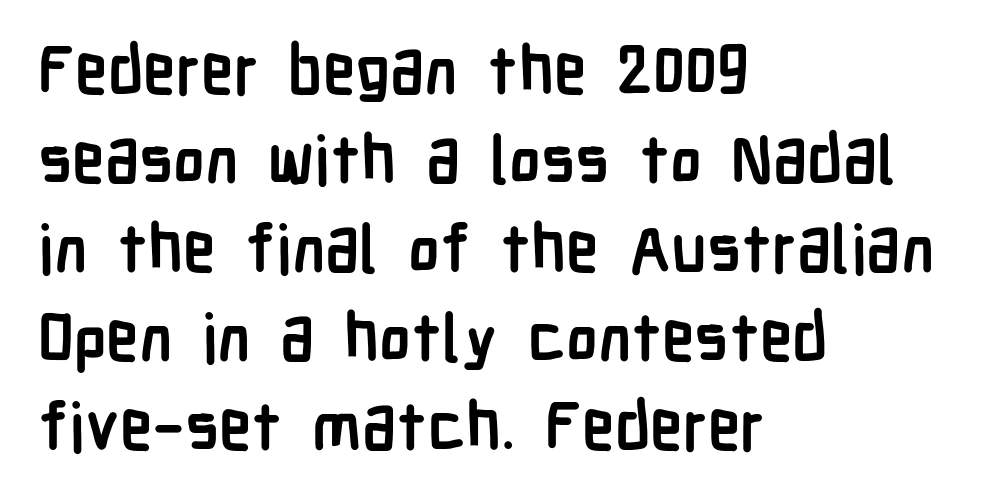
The image shows 66 px semibold, condensed sans-serif type, upright; set left-aligned, normal line spacing (1.35x), normal letter spacing, not underlined; low stroke contrast and a medium x-height.
